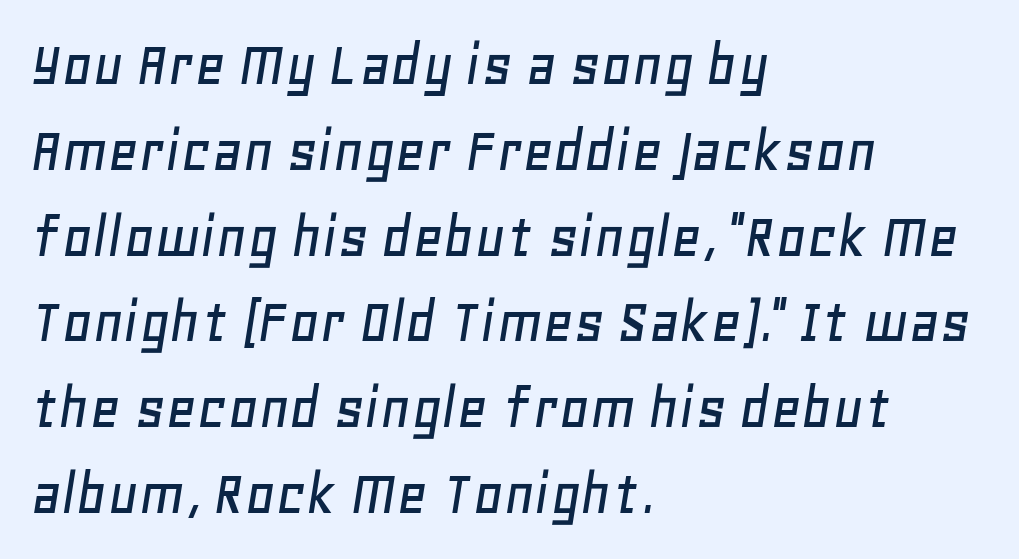
{"italic": "yes", "lean": "right", "slant_degrees": 11, "width": "normal", "stroke_contrast": "low", "x_height": "large", "monospaced": "no", "underline": "no", "align": "left", "line_spacing": "normal", "line_spacing_ratio": 1.3, "letter_spacing": "normal", "letter_spacing_em": 0.0, "glyph_px": 66}
